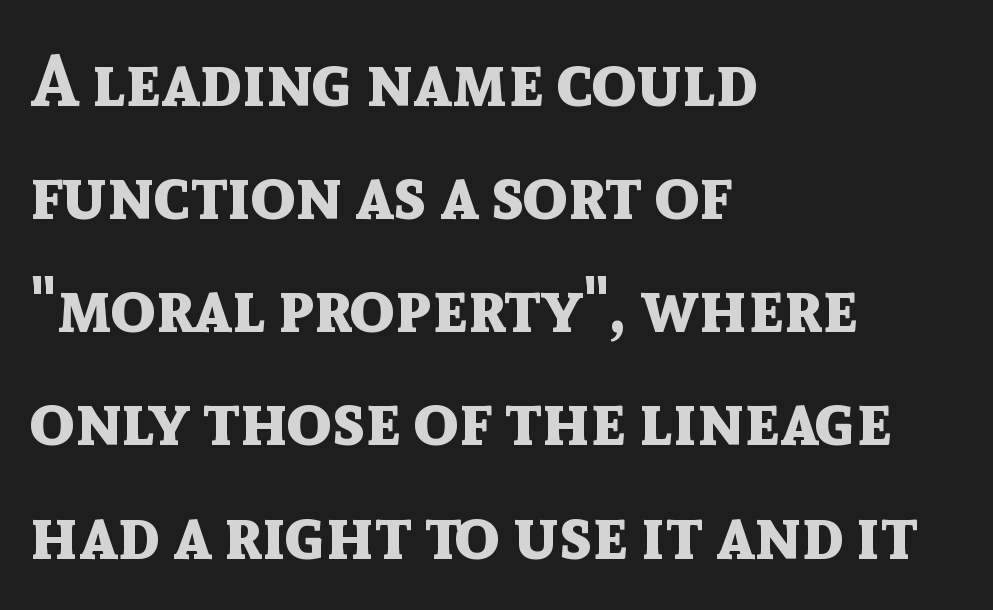
In terms of letterform style, serifs are entirely absent. The text block is weighted toward the left margin, trailing off unevenly rightward. Baseline-to-baseline distance is the conventional proportion of letter height. A clean baseline with only descenders dipping below it. The passage shown is typed in a proportional face where columns would drift.
